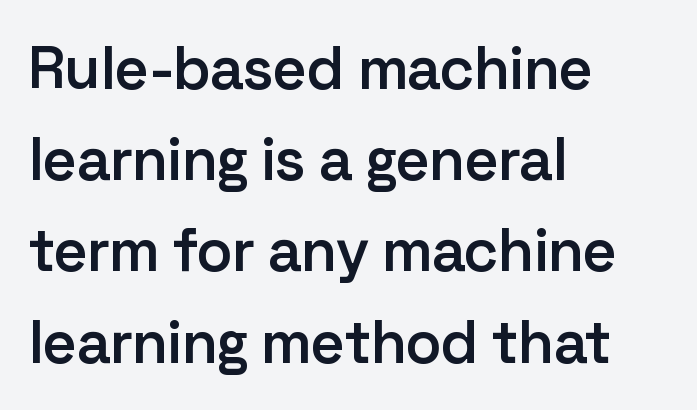
{"serif": "no", "italic": "no", "bold": "semi", "weight": "semibold", "width": "normal", "stroke_contrast": "low", "x_height": "medium", "monospaced": "no", "underline": "no", "align": "left", "line_spacing": "normal", "line_spacing_ratio": 1.52, "letter_spacing": "normal", "letter_spacing_em": 0.0, "glyph_px": 60}
